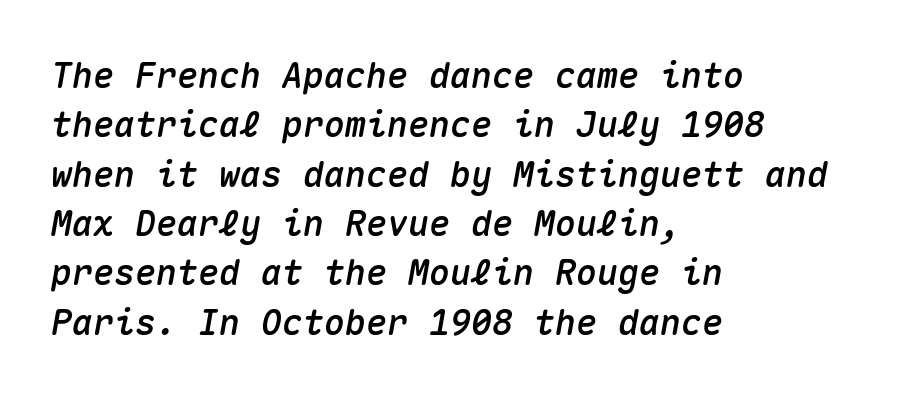
The image shows 35 px text type, italic (leaning right), monospaced; set left-aligned, normal line spacing (1.41x), normal letter spacing, not underlined; medium stroke contrast and a medium x-height.
